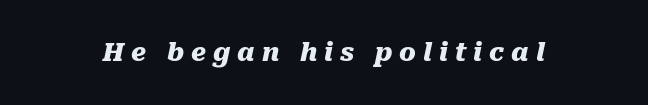
The image shows 25 px bold type, italic (leaning right); set unusually wide letter spacing (+0.28 em), not underlined.
